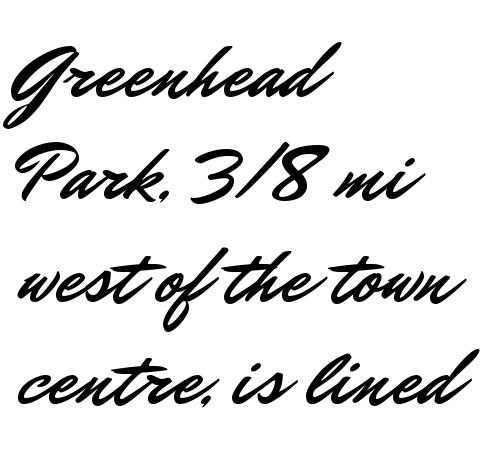
{"serif": "no", "width": "normal", "stroke_contrast": "low", "x_height": "small", "monospaced": "no", "underline": "no", "align": "left", "line_spacing": "normal", "line_spacing_ratio": 1.28, "letter_spacing": "normal", "letter_spacing_em": 0.0, "glyph_px": 80}
